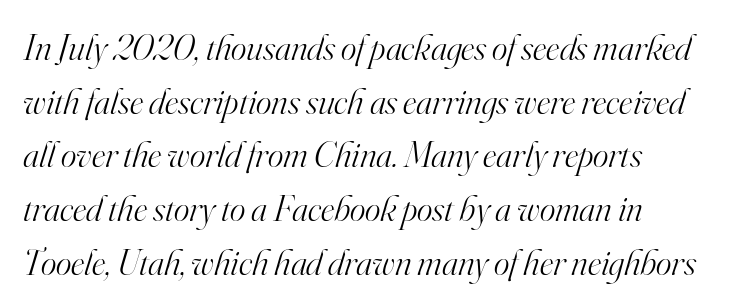
Old-style or modern, the face here clearly has serifs. These lines sit exactly where default settings would place them. The passage shown is typed in a proportional face where columns would drift. Beneath every word, the page is bare. Teacher's note: observe the even left margin — that is flush-left alignment. These lines were composed using italics.
